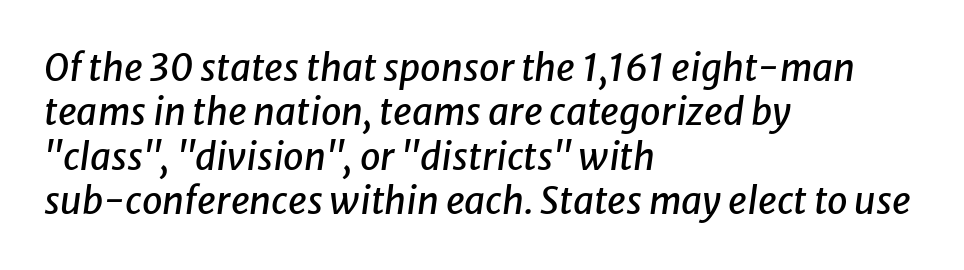
{"italic": "yes", "lean": "right", "slant_degrees": 8, "width": "normal", "stroke_contrast": "low", "x_height": "medium", "monospaced": "no", "underline": "no", "align": "left", "line_spacing_ratio": 1.2, "letter_spacing": "normal", "letter_spacing_em": 0.0, "glyph_px": 37}
